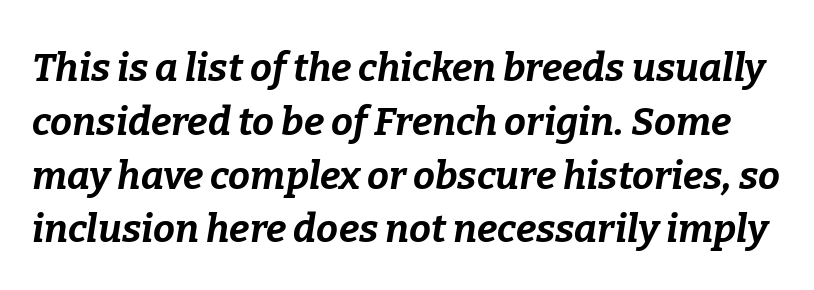
The image shows 39 px bold type, italic (leaning right); set normal line spacing (1.38x), normal letter spacing, not underlined; low stroke contrast and a medium x-height.
